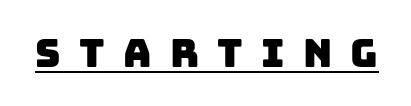
The image shows 39 px sans-serif type; set unusually wide letter spacing (+0.47 em), underlined; low stroke contrast and a large x-height.
